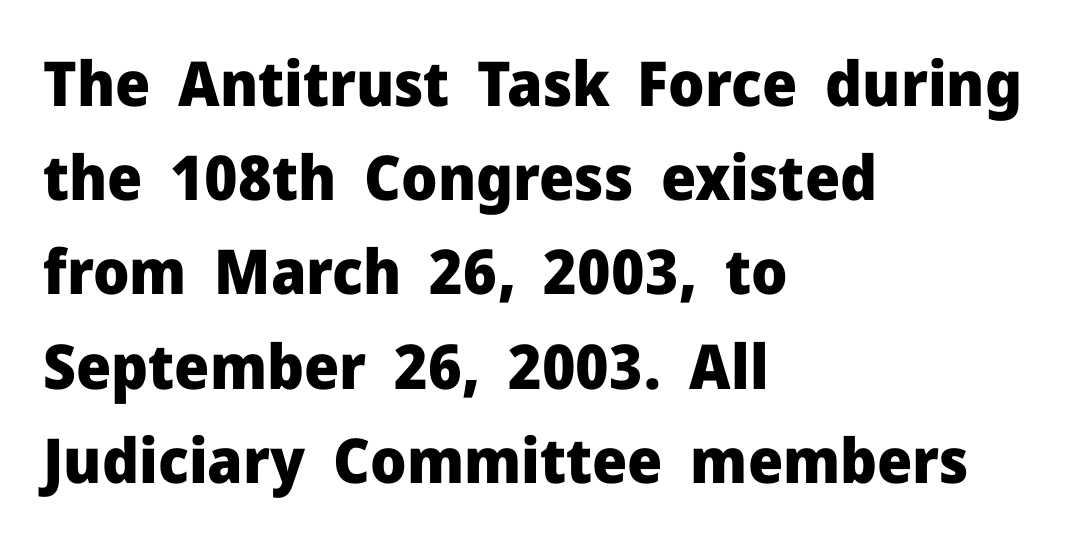
Q: Is the text bold? A: Yes.
Q: Is the text italic (slanted)? A: No, it is upright.
Q: Is the typeface a serif or a sans-serif typeface? A: Sans-serif.
Q: Is the text underlined? A: No.
Q: How is the paragraph aligned? A: Left-aligned.
Q: Is the spacing between letters normal or unusually wide? A: Normal.
Q: Is the spacing between lines tight, normal or loose? A: Normal.
Q: Width (condensed, normal, or wide)? A: Normal.
Q: Stroke contrast? A: Low.
Q: x-height? A: Medium.
Q: Monospaced? A: No.
